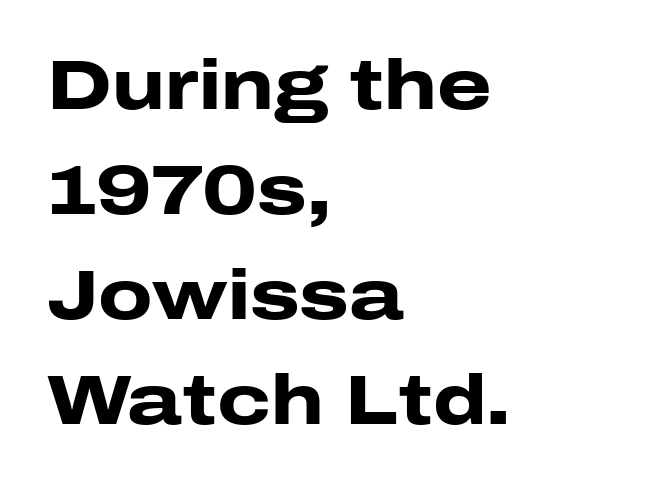
{"serif": "no", "italic": "no", "bold": "yes", "weight": "heavy", "width": "wide", "stroke_contrast": "low", "x_height": "medium", "monospaced": "no", "underline": "no", "align": "left", "line_spacing": "normal", "line_spacing_ratio": 1.5, "letter_spacing": "normal", "letter_spacing_em": 0.0, "glyph_px": 70}
